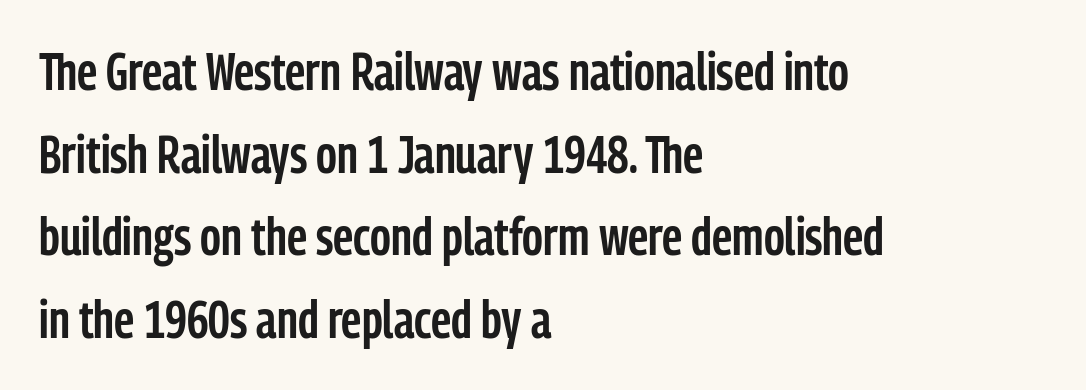
Character widths vary here, with narrow letters taking less room than wide ones. The passage is arranged the way most books set body copy — flush left. No word sits above an underline. Caption: standard tracking, unaltered.
